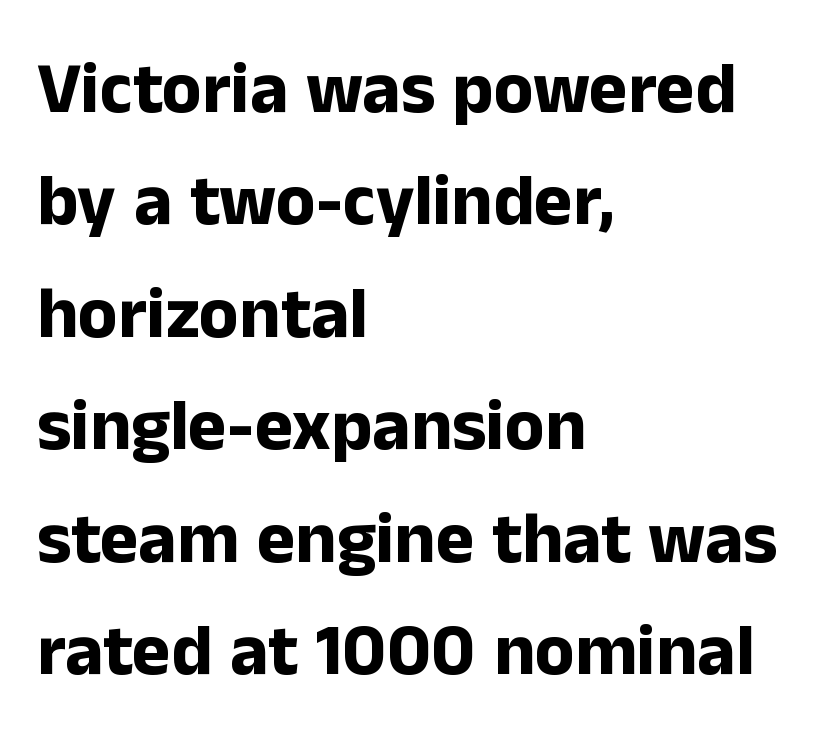
The image shows 73 px bold sans-serif type, upright; set left-aligned, normal line spacing (1.54x), normal letter spacing, not underlined; low stroke contrast and a medium x-height.
